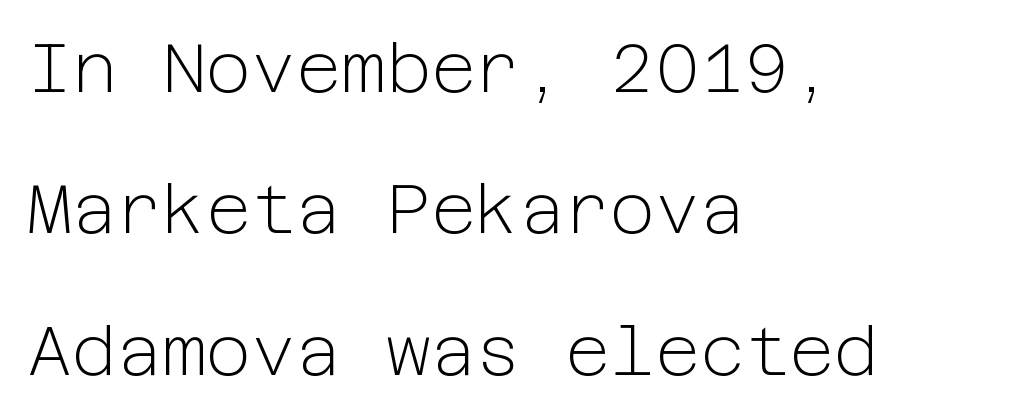
The image shows 69 px light sans-serif type, upright; set left-aligned, loose line spacing (2.05x), normal letter spacing, not underlined; low stroke contrast and a medium x-height.
